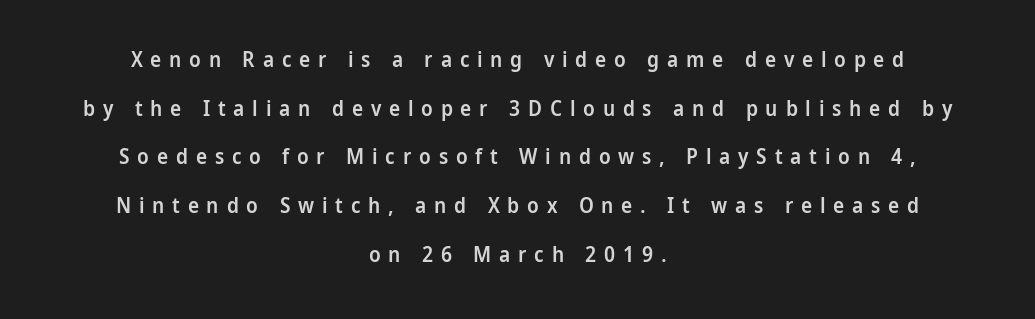
Is the block centered? Yes — each line is placed symmetrically about the middle. Does the leading feel generous? Absolutely, it's lavish. Stroke thickness is moderately raised; the sample reads as semibold. Each row of text sits above clean, open space.
